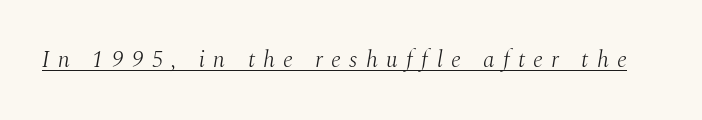
The text carries the slant typical of an italic or oblique font. A typesetter would call this heavily tracked-out type. Underline: present. Letters have the restrained weight of plain body copy at most.
